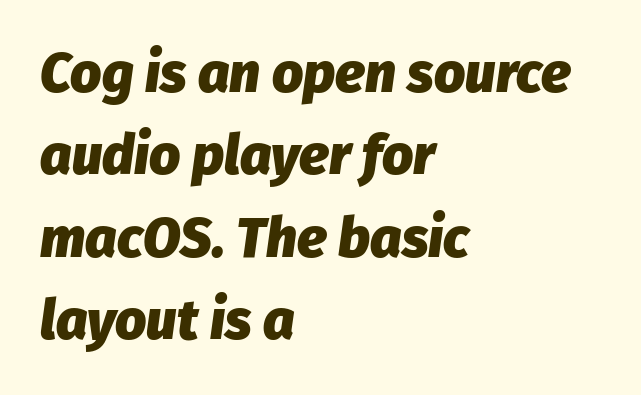
{"italic": "yes", "lean": "right", "slant_degrees": 8, "bold": "yes", "weight": "heavy", "width": "normal", "stroke_contrast": "low", "x_height": "medium", "monospaced": "no", "underline": "no", "align": "left", "line_spacing": "normal", "line_spacing_ratio": 1.5, "letter_spacing": "normal", "letter_spacing_em": 0.0, "glyph_px": 55}
